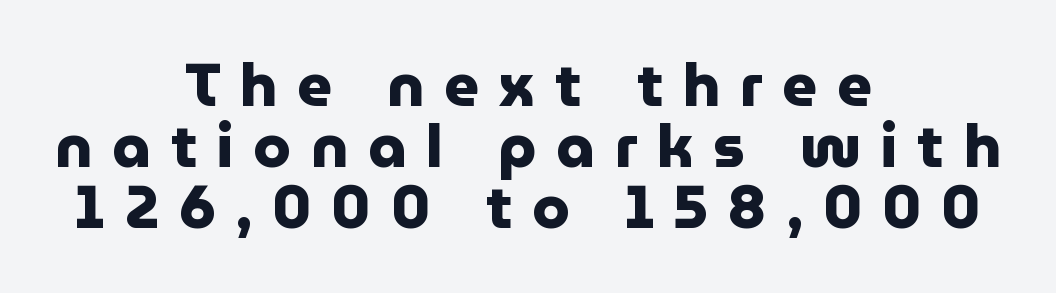
Q: Is the text bold? A: Yes.
Q: Is the text italic (slanted)? A: No, it is upright.
Q: Is the typeface a serif or a sans-serif typeface? A: Sans-serif.
Q: Is the text underlined? A: No.
Q: How is the paragraph aligned? A: Centered.
Q: Is the spacing between letters normal or unusually wide? A: Unusually wide.
Q: Is the spacing between lines tight, normal or loose? A: Tight.
Q: Width (condensed, normal, or wide)? A: Normal.
Q: Stroke contrast? A: Low.
Q: x-height? A: Medium.
Q: Monospaced? A: No.
